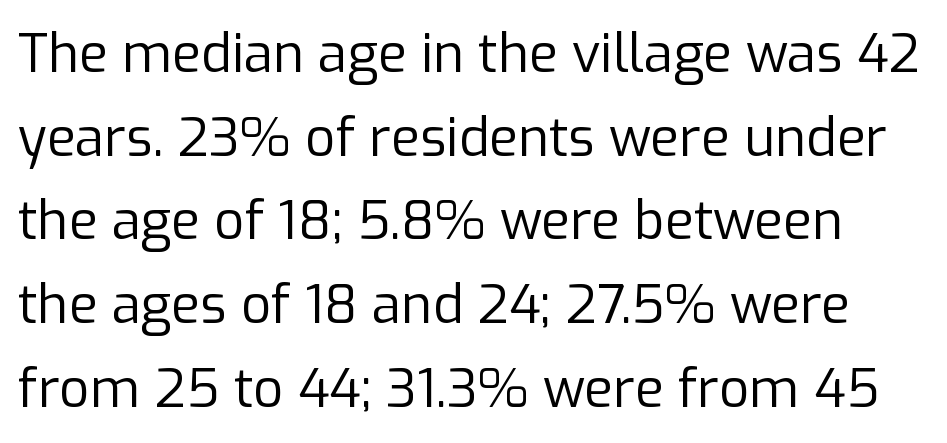
Does the type have serifs? No, each stem ends abruptly. Italic: no, the glyphs are upright roman. These glyphs show unthickened strokes, regular width or finer. These lines are rendered in a variable-pitch font. The gap between lines stays unmarked. There is no visible air inserted between adjacent glyphs.
